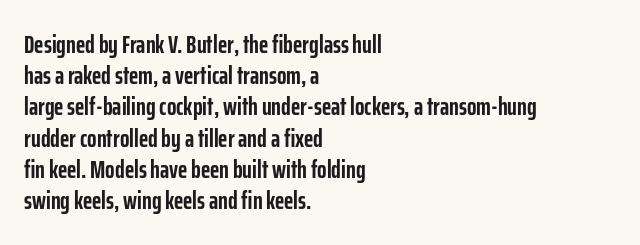
Caption: standard tracking, unaltered. Weight: bold. Line beginnings align vertically; line endings do not. The type sits square on the baseline with zero lean.
